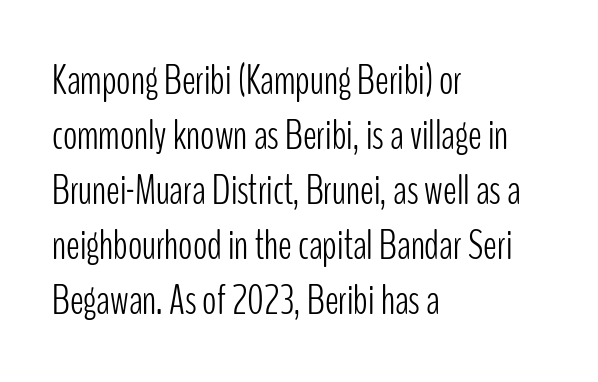
{"serif": "no", "italic": "no", "bold": "no", "weight": "light", "width": "condensed", "stroke_contrast": "low", "x_height": "medium", "monospaced": "no", "underline": "no", "align": "left", "line_spacing": "normal", "line_spacing_ratio": 1.31, "letter_spacing": "normal", "letter_spacing_em": 0.0, "glyph_px": 42}
